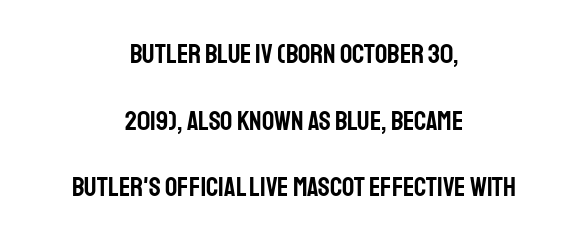
The passage shown stacks its lines with a broad gap. The passage shown has conventional tracking throughout. The paragraph has two soft edges and a firm central axis. Only glyphs here, with clear space below each row. Quick note: not italic, upright.
